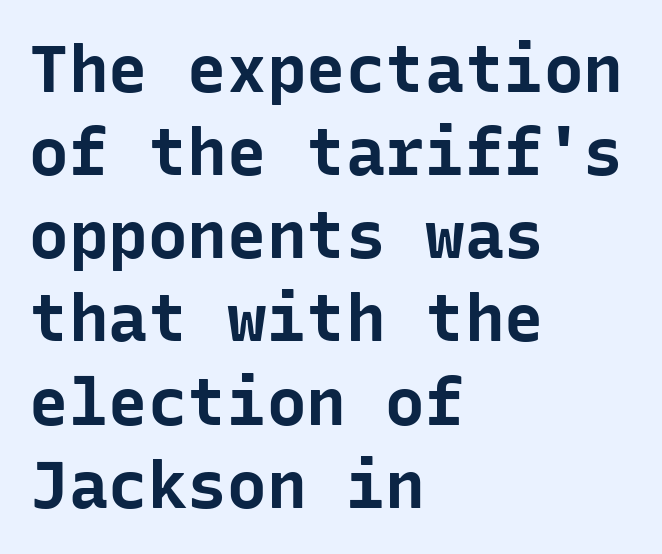
Q: Is the text bold? A: Yes.
Q: Is the text italic (slanted)? A: No, it is upright.
Q: Is the typeface a serif or a sans-serif typeface? A: Sans-serif.
Q: Is the text underlined? A: No.
Q: How is the paragraph aligned? A: Left-aligned.
Q: Is the spacing between letters normal or unusually wide? A: Normal.
Q: Is the spacing between lines tight, normal or loose? A: Normal.
Q: Width (condensed, normal, or wide)? A: Normal.
Q: Stroke contrast? A: Low.
Q: x-height? A: Medium.
Q: Monospaced? A: Yes.
